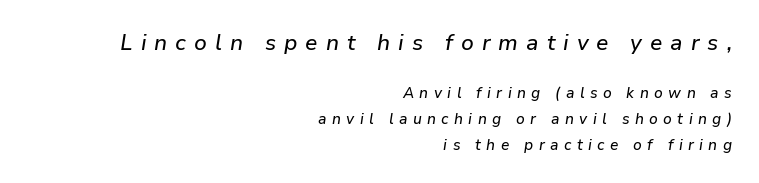
Rule under the text: the space is simply empty. Notice how the passage keeps a crisp vertical edge on the right only. The horizontal fit of the characters is loose and conspicuously gappy. Here the first block reads like a headline and the second like body copy. Tall strokes in this sample are angled rather than plumb.
